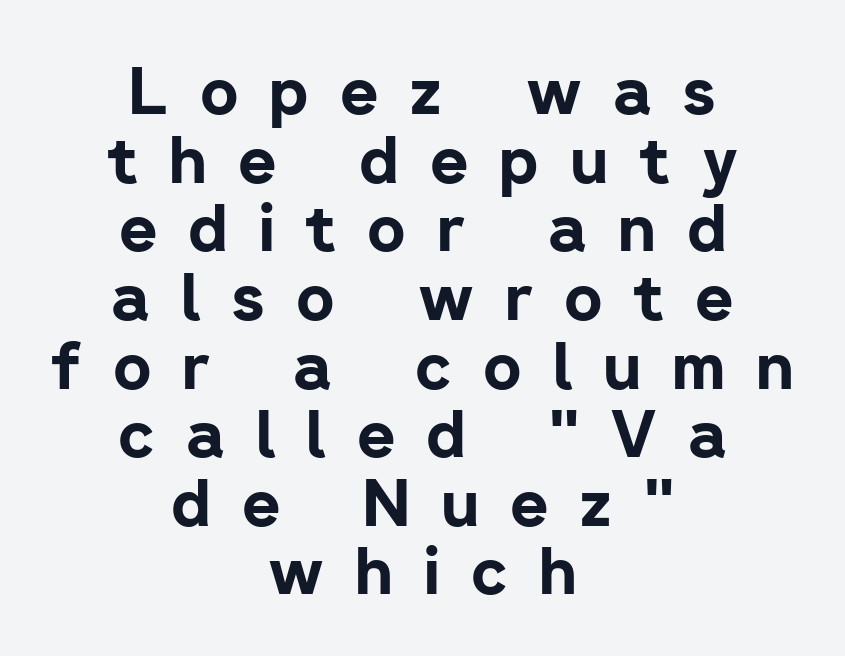
The axis of the letterforms is exactly vertical. A typesetter would call this heavily tracked-out type. The rendering uses natural spacing where letterforms have individual widths. Descenders hang freely into open space. The font family rendered here belongs to the sans-serif group. Typographic density is high because the face is bold.
